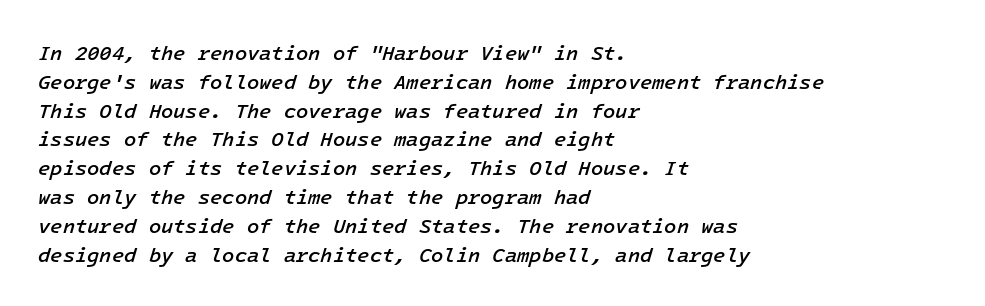
{"italic": "yes", "lean": "right", "slant_degrees": 16, "bold": "semi", "underline": "no", "align": "left", "line_spacing": "normal", "line_spacing_ratio": 1.44, "letter_spacing": "normal", "letter_spacing_em": 0.0, "glyph_px": 20}
